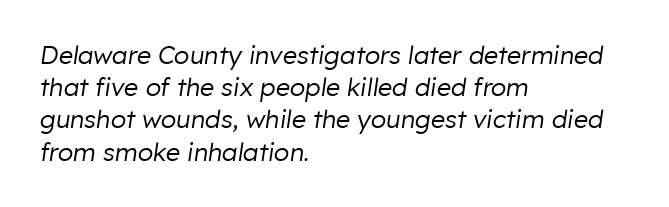
The image shows 25 px text type, italic (leaning right); set left-aligned, normal line spacing (1.29x), normal letter spacing, not underlined.
